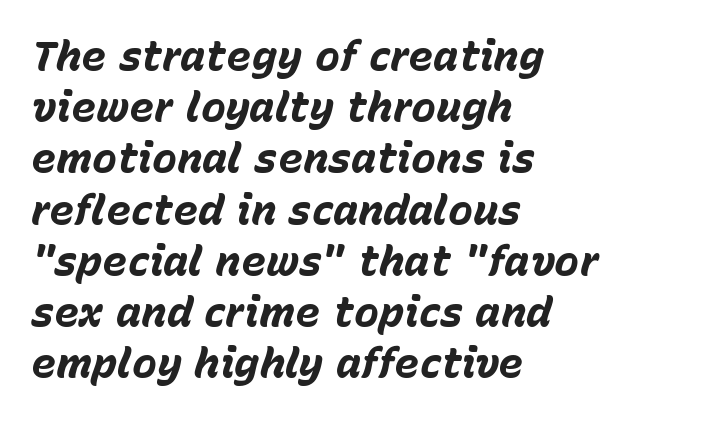
Q: Is the text bold? A: Yes.
Q: Is the text italic (slanted)? A: Yes, it leans right by about 15 degrees.
Q: Is the text underlined? A: No.
Q: How is the paragraph aligned? A: Left-aligned.
Q: Is the spacing between letters normal or unusually wide? A: Normal.
Q: Width (condensed, normal, or wide)? A: Normal.
Q: Stroke contrast? A: Low.
Q: x-height? A: Medium.
Q: Monospaced? A: No.
